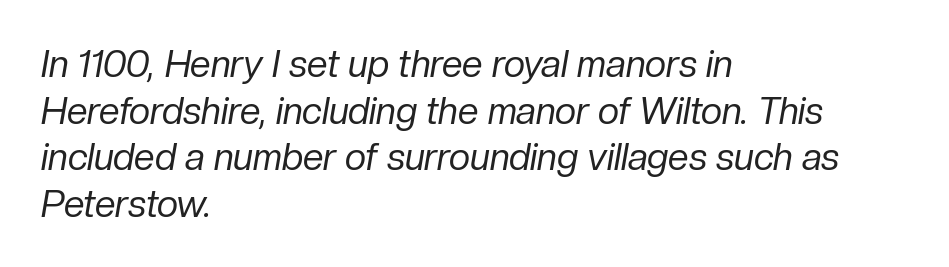
You can tell it's italic because the verticals aren't actually vertical. A quiet, ordinary-to-light weight characterises the typeface. The text block is weighted toward the left margin, trailing off unevenly rightward. Clear beneath every line of the passage.
